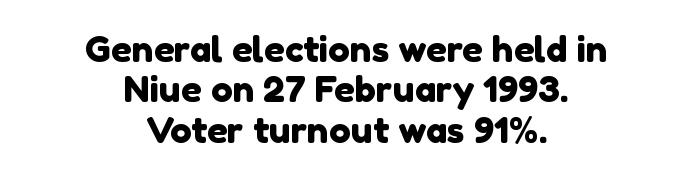
The face used here is proportionally spaced, like ordinary book or web type. In terms of letterspacing, this is plain default setting. Descenders are the only things crossing below the line. Is there much room between lines? No — they nearly touch.
